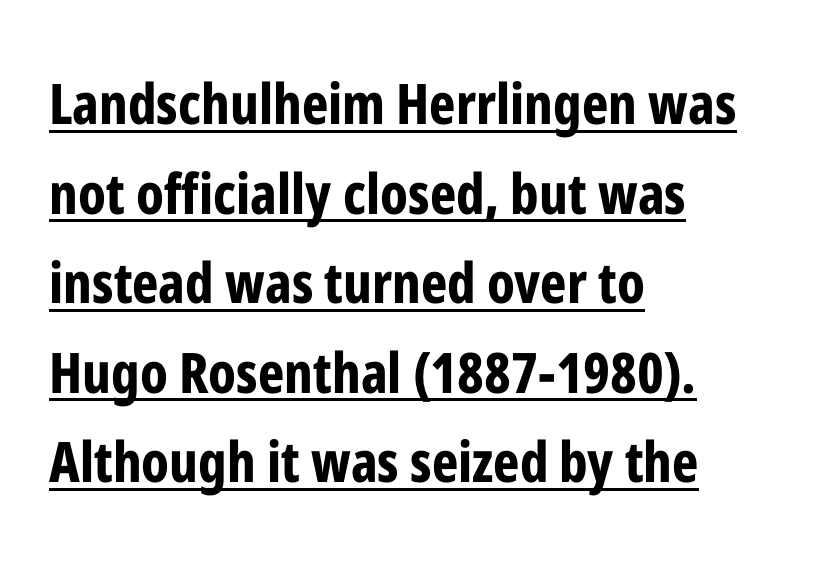
Q: Is the text bold? A: Yes.
Q: Is the text italic (slanted)? A: No, it is upright.
Q: Is the typeface a serif or a sans-serif typeface? A: Sans-serif.
Q: Is the text underlined? A: Yes.
Q: How is the paragraph aligned? A: Left-aligned.
Q: Is the spacing between letters normal or unusually wide? A: Normal.
Q: Is the spacing between lines tight, normal or loose? A: Normal.
Q: Width (condensed, normal, or wide)? A: Condensed.
Q: Stroke contrast? A: Low.
Q: x-height? A: Medium.
Q: Monospaced? A: No.
